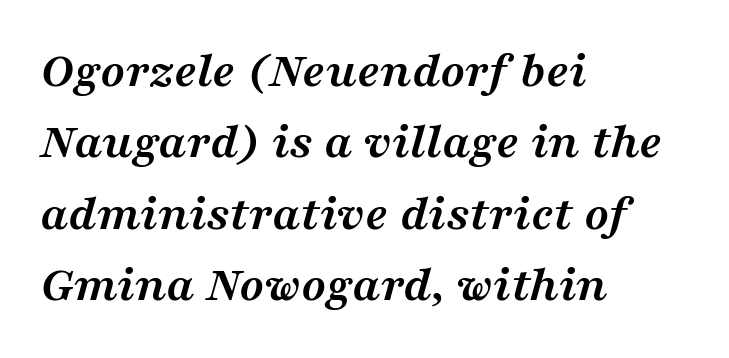
The image shows 51 px semibold, wide serif type, italic (leaning right); set left-aligned, normal line spacing (1.4x), normal letter spacing, not underlined; medium stroke contrast and a medium x-height.
